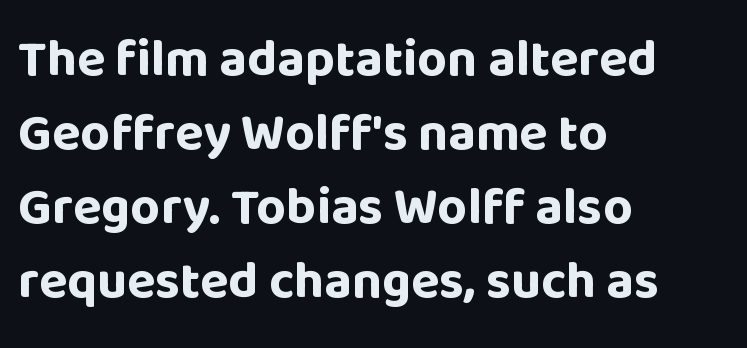
Q: Is the text bold? A: Yes.
Q: Is the text italic (slanted)? A: No, it is upright.
Q: Is the typeface a serif or a sans-serif typeface? A: Sans-serif.
Q: Is the text underlined? A: No.
Q: How is the paragraph aligned? A: Left-aligned.
Q: Is the spacing between letters normal or unusually wide? A: Normal.
Q: Is the spacing between lines tight, normal or loose? A: Normal.
Q: Width (condensed, normal, or wide)? A: Normal.
Q: Stroke contrast? A: Low.
Q: x-height? A: Large.
Q: Monospaced? A: No.
